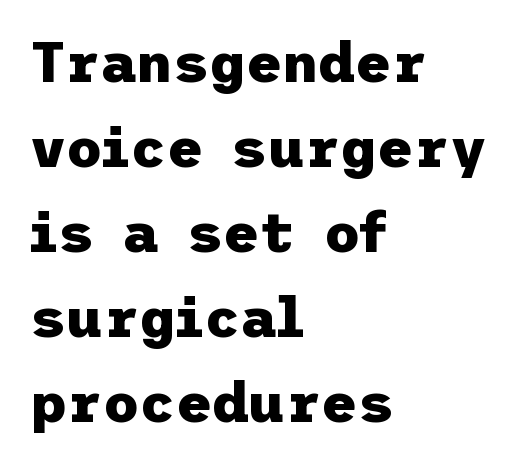
Q: Is the text bold? A: Yes.
Q: Is the text italic (slanted)? A: No, it is upright.
Q: Is the typeface a serif or a sans-serif typeface? A: Sans-serif.
Q: Is the text underlined? A: No.
Q: How is the paragraph aligned? A: Left-aligned.
Q: Is the spacing between letters normal or unusually wide? A: Normal.
Q: Is the spacing between lines tight, normal or loose? A: Normal.
Q: Width (condensed, normal, or wide)? A: Normal.
Q: Stroke contrast? A: Low.
Q: x-height? A: Medium.
